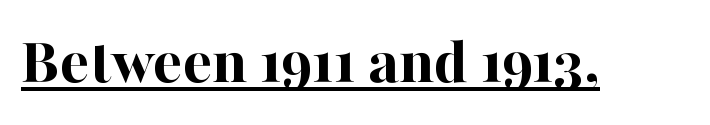
Examine the stroke ends and you'll spot serifs. Has an underline been added? It has. As a designer I'd log this as weight 700, bold. The letters advance in unequal steps, a hallmark of proportional type.
